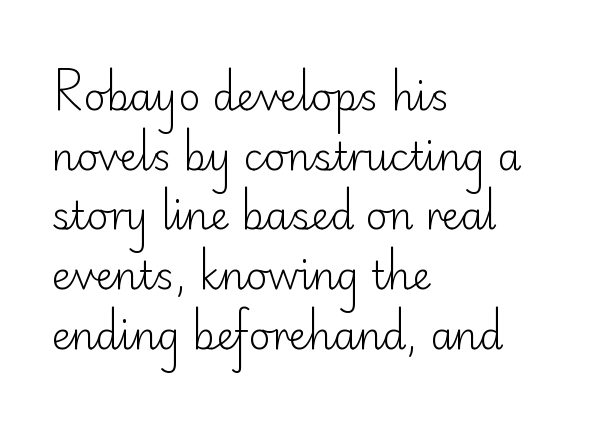
No italicization has been applied; the sample stays upright. The typeface chosen for these lines omits serifs. The passage shown has conventional tracking throughout. Vertical spacing — default.
